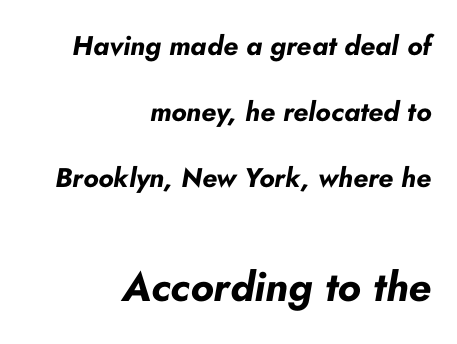
The image shows 41 px bold type, italic (leaning right); set right-aligned, loose line spacing (2.45x), normal letter spacing, not underlined; the second (bottom) block is 1.52x larger; low stroke contrast and a small x-height.
